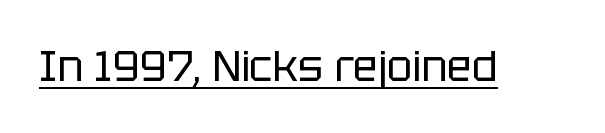
Think of a printed novel: that variable character pitch is what you see here. Letter spacing: default. Check where the strokes stop: nothing finishes them off — pure sans. Emphasis is given by a line drawn under the lettering. Every character sits straight up, as roman type does. The weight would be labelled regular, book, light, or lighter still.
